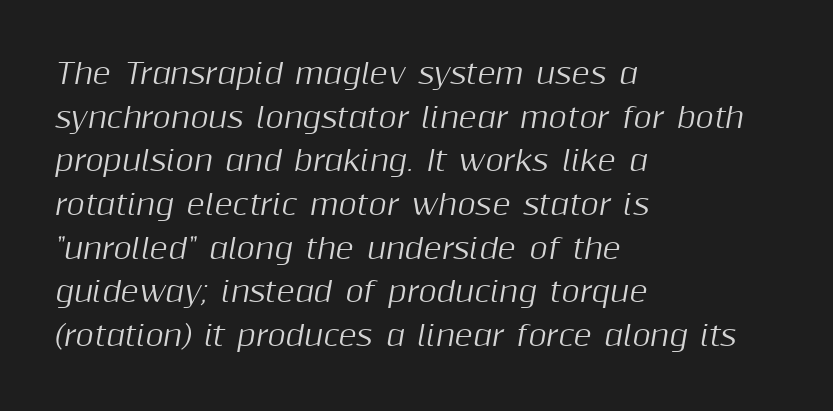
One-word summary of the alignment: left. Quick note: interline space is typical. Do the characters align in a grid? No, the font is proportional. Just letters on the line, the space beneath them empty. In terms of posture, this sample is oblique. Students, note that the glyphs here touch the page at normal intervals.
